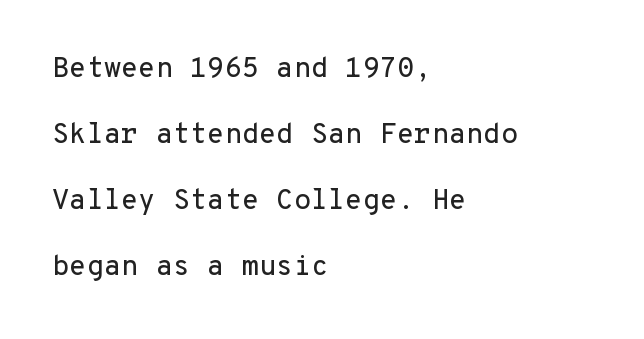
{"serif": "no", "italic": "no", "width": "normal", "stroke_contrast": "low", "x_height": "medium", "monospaced": "yes", "underline": "no", "align": "left", "line_spacing": "loose", "line_spacing_ratio": 2.36, "letter_spacing": "normal", "letter_spacing_em": 0.0, "glyph_px": 28}
